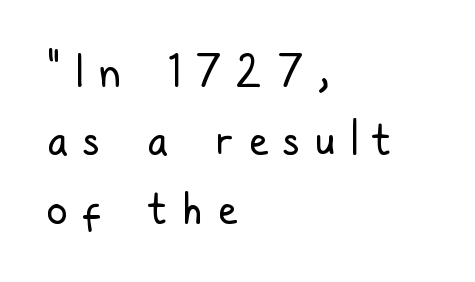
Unlike italic type, these characters show no tilt at all. The baseline area is clear. The face used here is proportionally spaced, like ordinary book or web type. Letter spacing: wide. Each stroke keeps to a modest, everyday thickness or less. Visually the block forms a straight wall on the left and a jagged coastline on the right.
